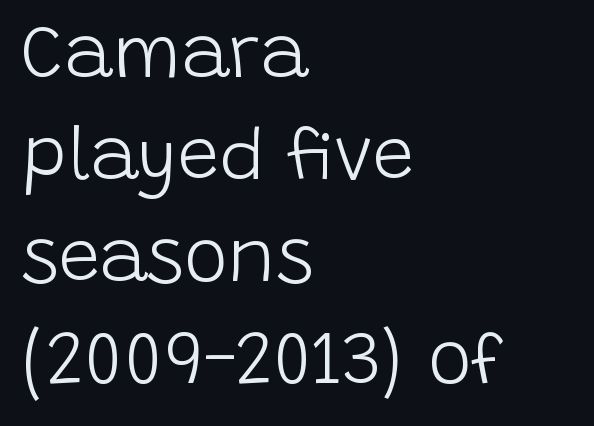
The image shows 74 px light sans-serif type, upright; set left-aligned, normal line spacing (1.38x), normal letter spacing, not underlined; low stroke contrast and a large x-height.
